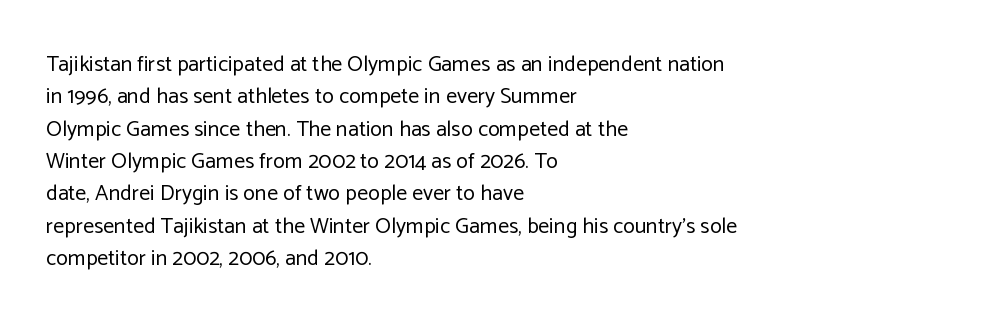
The image shows 22 px text type, upright; set left-aligned, normal line spacing (1.47x), normal letter spacing, not underlined.
